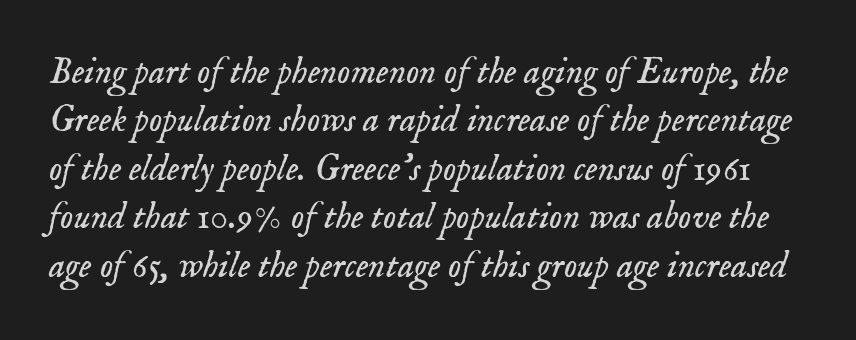
Q: Is the text bold? A: No.
Q: Is the text italic (slanted)? A: Yes, it leans right by about 18 degrees.
Q: Is the typeface a serif or a sans-serif typeface? A: Serif.
Q: Is the text underlined? A: No.
Q: Is the spacing between letters normal or unusually wide? A: Normal.
Q: Is the spacing between lines tight, normal or loose? A: Normal.
Q: Width (condensed, normal, or wide)? A: Normal.
Q: Stroke contrast? A: Low.
Q: x-height? A: Small.
Q: Monospaced? A: No.
